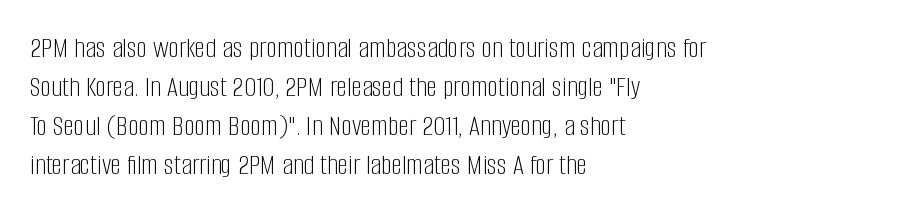
{"serif": "no", "italic": "no", "bold": "no", "weight": "light", "width": "condensed", "stroke_contrast": "low", "x_height": "large", "monospaced": "no", "underline": "no", "align": "left", "line_spacing": "normal", "line_spacing_ratio": 1.3, "letter_spacing": "normal", "letter_spacing_em": 0.0, "glyph_px": 30}
